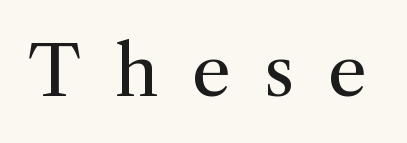
The image shows 69 px regular-weight serif type, upright; set unusually wide letter spacing (+0.49 em), not underlined; medium stroke contrast and a medium x-height.
